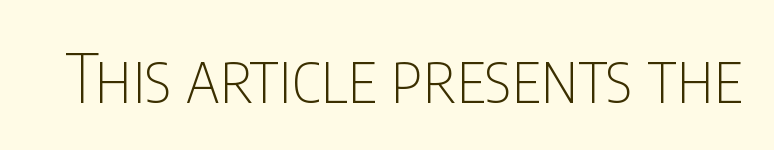
Note the varied advance widths — an 'i' is clearly narrower than an 'm'. Nothing sits at the stroke ends, so this counts as sans-serif. Tracking here is standard; glyphs follow each other at the usual distance. Nothing heavy about these letters — not bold at all.
